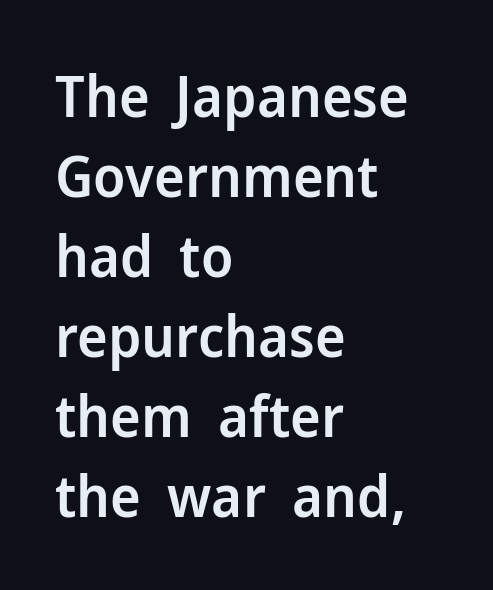
The image shows 58 px semibold sans-serif type, upright; set left-aligned, normal line spacing (1.38x), normal letter spacing, not underlined; low stroke contrast and a medium x-height.
